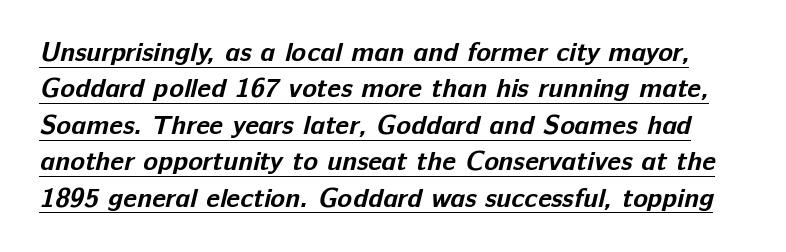
In terms of weight, the rendering is a true, heavy bold. A typographer would call this underscored text. Honestly, the row spacing looks completely unremarkable. The tracking reads as untouched default to a designer's eye.
